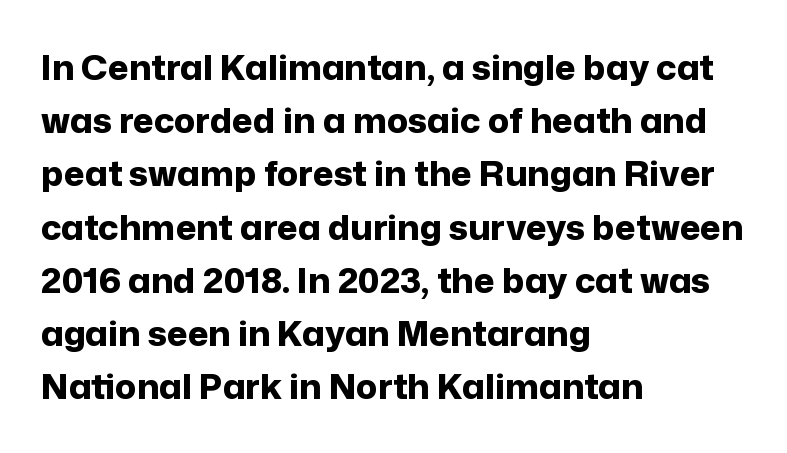
{"serif": "no", "italic": "no", "bold": "yes", "weight": "bold", "width": "normal", "stroke_contrast": "low", "x_height": "medium", "monospaced": "no", "underline": "no", "align": "left", "line_spacing": "normal", "line_spacing_ratio": 1.52, "letter_spacing": "normal", "letter_spacing_em": 0.0, "glyph_px": 35}
